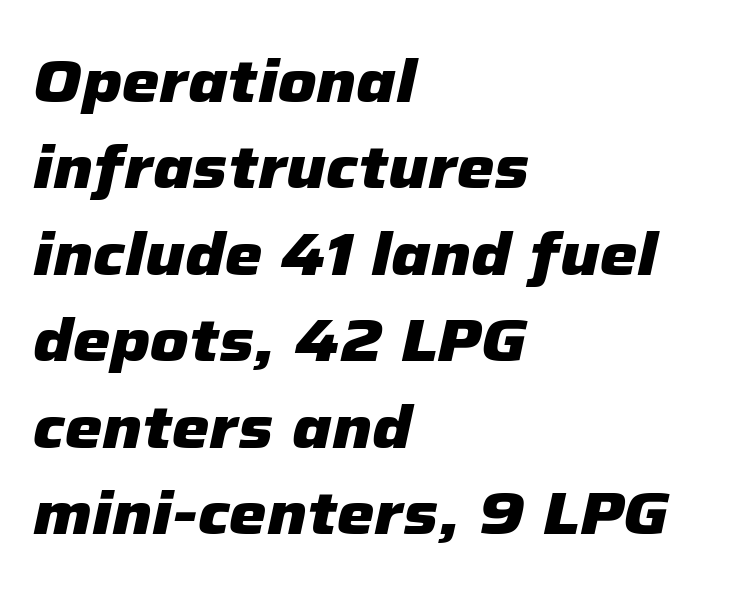
Does extra space separate the letters? No, they use regular spacing. These lines sit exactly where default settings would place them. The face used here has a pronounced slope to its letters. Plain, unruled lines of type. Is the type bold? Yes — the strokes are clearly thick and heavy.
